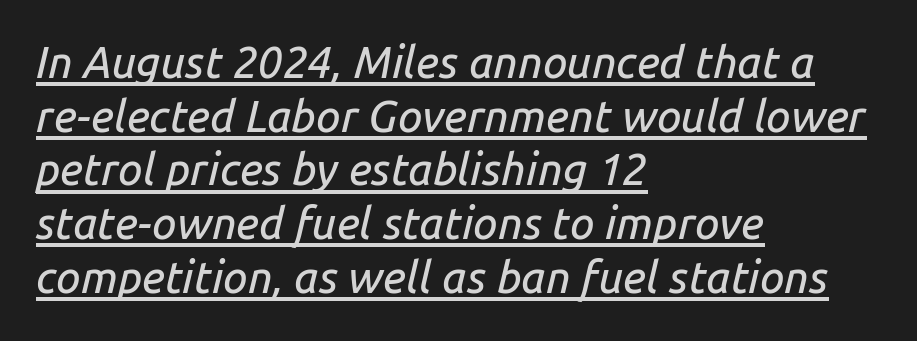
Caption: standard tracking, unaltered. The passage shown is typed in a proportional face where columns would drift. If you drew a ruler down the left edge, every line would touch it. Does the lettering tilt? It does — this is italic. A typographer would call this underscored text.
